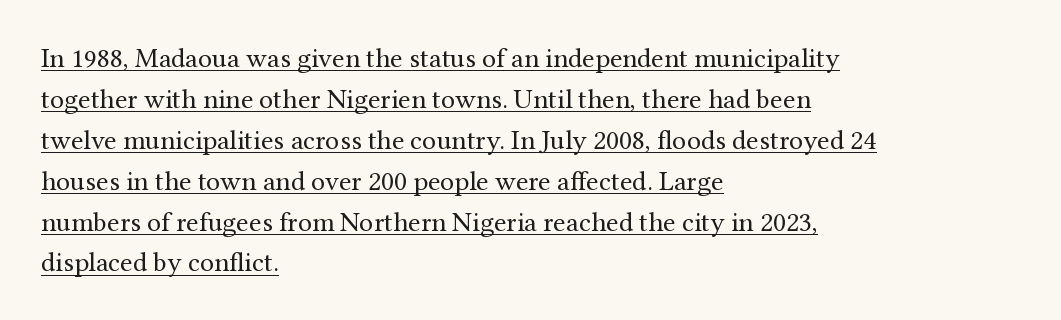
Font category for this specimen: serif. A typographer would call this underscored text. Stroke mass is kept to a normal reading level or below. Every stem runs plumb, perpendicular to the baseline. One-word summary of the alignment: left.
